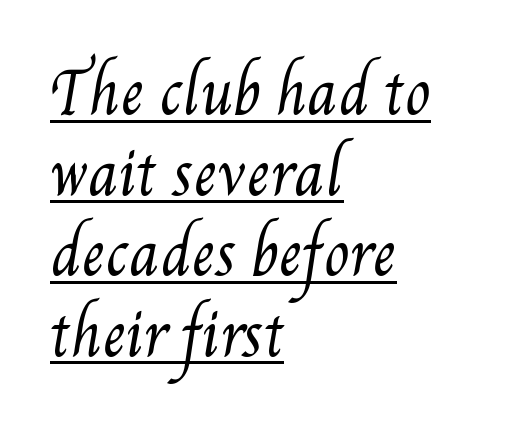
The image shows 58 px regular-weight, condensed type; set left-aligned, normal line spacing (1.39x), normal letter spacing, underlined; medium stroke contrast and a small x-height.
